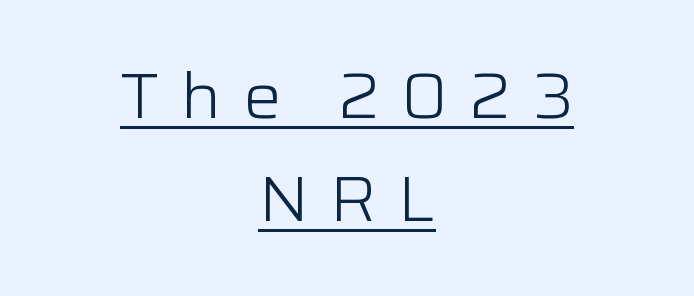
The image shows 64 px light sans-serif type, upright; set centered, normal line spacing (1.61x), unusually wide letter spacing (+0.32 em), underlined; low stroke contrast and a medium x-height.
